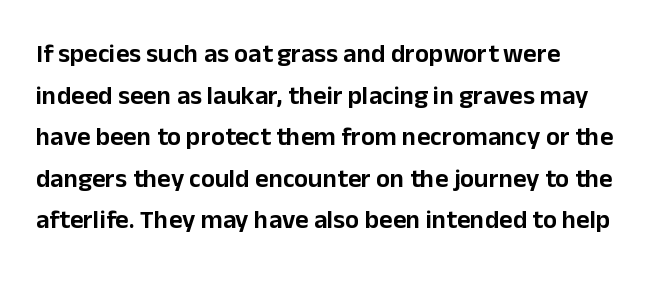
{"italic": "no", "underline": "no", "align": "left", "line_spacing": "normal", "line_spacing_ratio": 1.6, "letter_spacing": "normal", "letter_spacing_em": 0.0, "glyph_px": 26}
